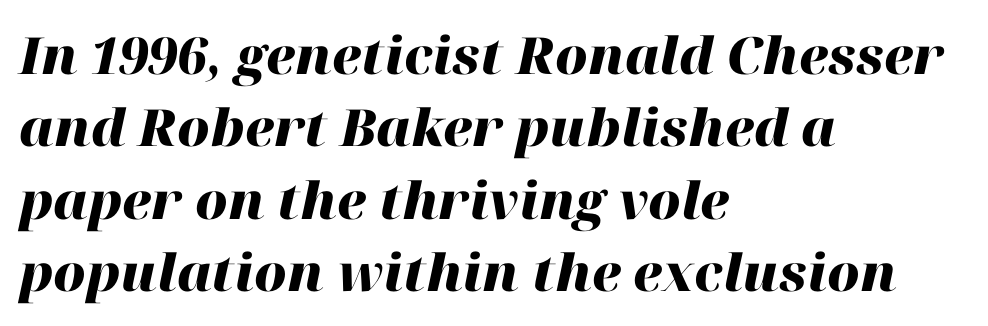
{"italic": "yes", "lean": "right", "slant_degrees": 12, "bold": "yes", "weight": "heavy", "width": "normal", "stroke_contrast": "high", "x_height": "medium", "monospaced": "no", "underline": "no", "align": "left", "line_spacing": "normal", "line_spacing_ratio": 1.42, "letter_spacing": "normal", "letter_spacing_em": 0.0, "glyph_px": 51}
